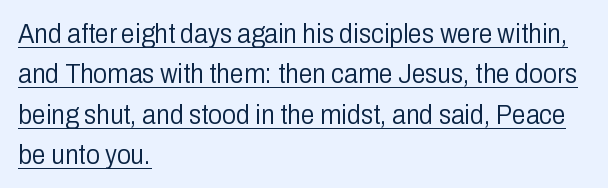
Q: Is the text bold? A: No.
Q: Is the text italic (slanted)? A: No, it is upright.
Q: Is the typeface a serif or a sans-serif typeface? A: Sans-serif.
Q: Is the text underlined? A: Yes.
Q: How is the paragraph aligned? A: Left-aligned.
Q: Is the spacing between letters normal or unusually wide? A: Normal.
Q: Is the spacing between lines tight, normal or loose? A: Normal.
Q: Width (condensed, normal, or wide)? A: Condensed.
Q: Stroke contrast? A: Low.
Q: x-height? A: Medium.
Q: Monospaced? A: No.
